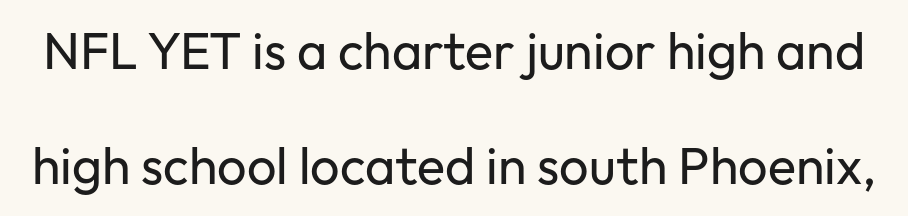
Q: Is the text bold? A: No.
Q: Is the text italic (slanted)? A: No, it is upright.
Q: Is the typeface a serif or a sans-serif typeface? A: Sans-serif.
Q: Is the text underlined? A: No.
Q: Is the spacing between letters normal or unusually wide? A: Normal.
Q: Is the spacing between lines tight, normal or loose? A: Loose.
Q: Width (condensed, normal, or wide)? A: Normal.
Q: Stroke contrast? A: Low.
Q: x-height? A: Medium.
Q: Monospaced? A: No.
